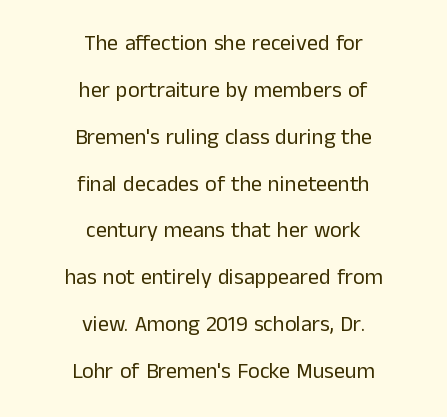
The image shows 22 px text type, upright; set centered, loose line spacing (2.13x), normal letter spacing, not underlined.
